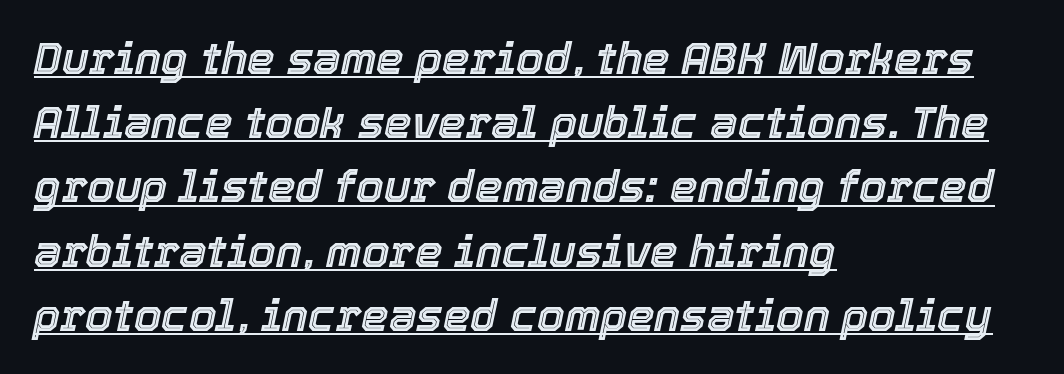
The string is rendered with underlining switched on. The designer left line spacing at the default. Leftover space on each line is placed entirely after the last word. Default kerning and tracking; the words read as compact shapes. The rendering uses natural spacing where letterforms have individual widths. Characters are canted at an angle relative to the baseline's perpendicular.
